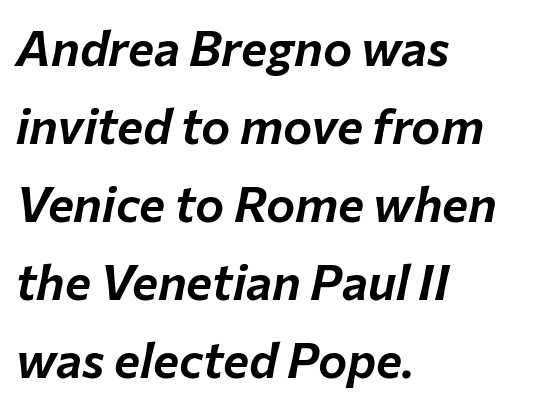
{"italic": "yes", "lean": "right", "slant_degrees": 12, "width": "normal", "stroke_contrast": "low", "x_height": "medium", "monospaced": "no", "underline": "no", "align": "left", "line_spacing": "normal", "line_spacing_ratio": 1.59, "letter_spacing": "normal", "letter_spacing_em": 0.0, "glyph_px": 49}
